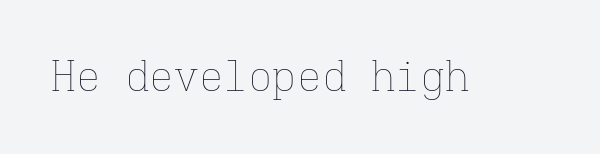
Q: Is the text bold? A: No.
Q: Is the text italic (slanted)? A: No, it is upright.
Q: Is the text underlined? A: No.
Q: Is the spacing between letters normal or unusually wide? A: Normal.
Q: Width (condensed, normal, or wide)? A: Normal.
Q: Stroke contrast? A: Low.
Q: x-height? A: Medium.
Q: Monospaced? A: Yes.
